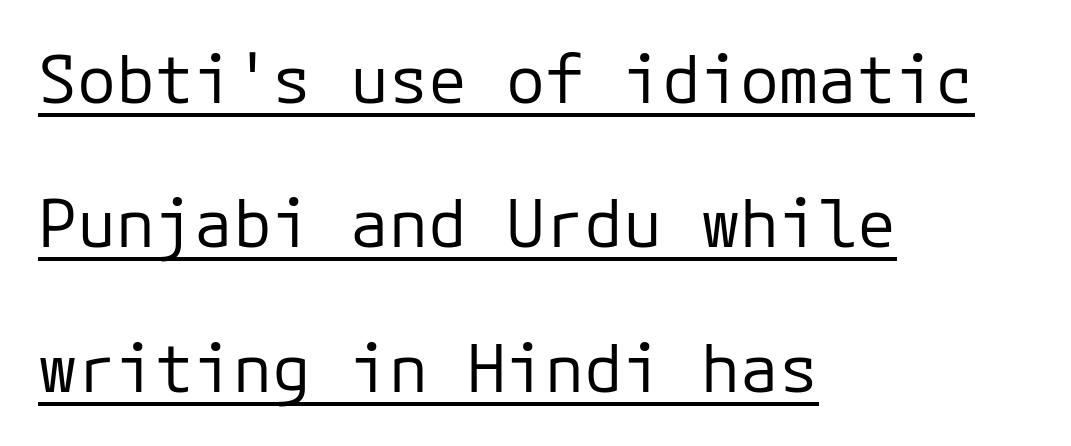
Q: Is the text bold? A: No.
Q: Is the text italic (slanted)? A: No, it is upright.
Q: Is the typeface a serif or a sans-serif typeface? A: Sans-serif.
Q: Is the text underlined? A: Yes.
Q: How is the paragraph aligned? A: Left-aligned.
Q: Is the spacing between letters normal or unusually wide? A: Normal.
Q: Is the spacing between lines tight, normal or loose? A: Loose.
Q: Width (condensed, normal, or wide)? A: Normal.
Q: Stroke contrast? A: Low.
Q: x-height? A: Medium.
